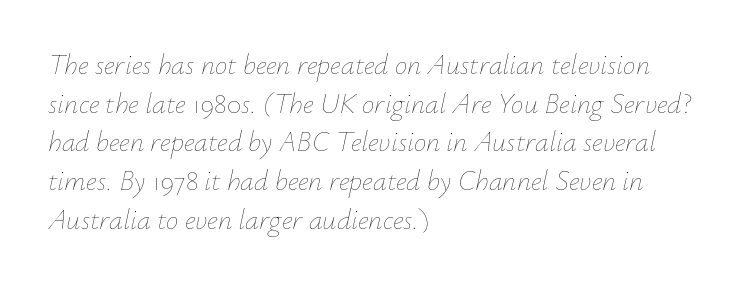
The image shows 28 px thin type, italic (leaning right); set left-aligned, normal line spacing (1.38x), normal letter spacing, not underlined; low stroke contrast and a small x-height.
